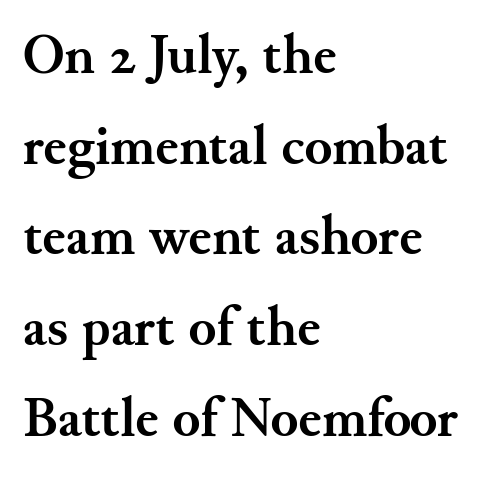
Q: Is the text bold? A: Yes.
Q: Is the text italic (slanted)? A: No, it is upright.
Q: Is the typeface a serif or a sans-serif typeface? A: Serif.
Q: Is the text underlined? A: No.
Q: How is the paragraph aligned? A: Left-aligned.
Q: Is the spacing between letters normal or unusually wide? A: Normal.
Q: Is the spacing between lines tight, normal or loose? A: Normal.
Q: Width (condensed, normal, or wide)? A: Normal.
Q: Stroke contrast? A: Medium.
Q: x-height? A: Small.
Q: Monospaced? A: No.
